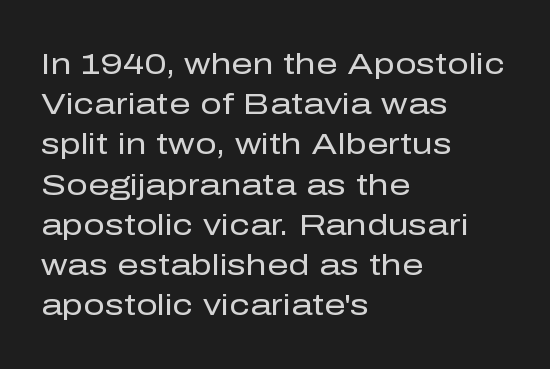
{"serif": "no", "italic": "no", "bold": "no", "weight": "regular", "width": "normal", "stroke_contrast": "low", "x_height": "medium", "monospaced": "no", "underline": "no", "align": "left", "line_spacing": "normal", "line_spacing_ratio": 1.34, "letter_spacing": "normal", "letter_spacing_em": 0.0, "glyph_px": 30}
